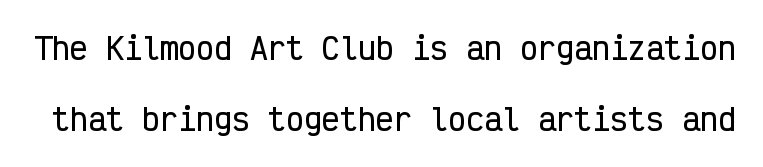
{"serif": "no", "italic": "no", "width": "condensed", "stroke_contrast": "low", "x_height": "medium", "monospaced": "yes", "underline": "no", "line_spacing": "loose", "line_spacing_ratio": 2.37, "letter_spacing": "normal", "letter_spacing_em": 0.0, "glyph_px": 30}
